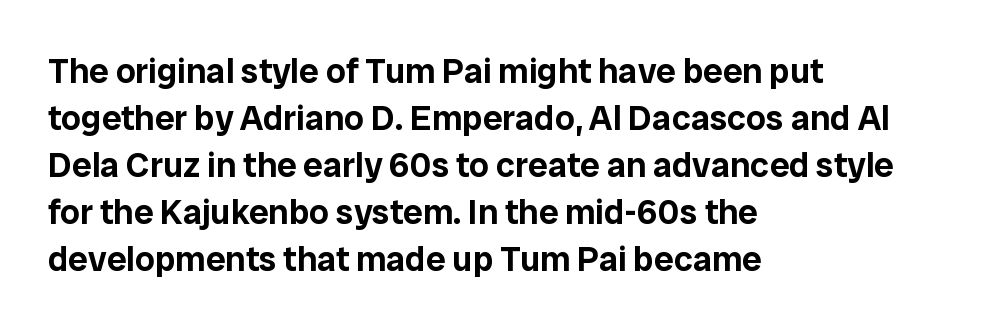
Q: Is the text italic (slanted)? A: No, it is upright.
Q: Is the typeface a serif or a sans-serif typeface? A: Sans-serif.
Q: Is the text underlined? A: No.
Q: How is the paragraph aligned? A: Left-aligned.
Q: Is the spacing between letters normal or unusually wide? A: Normal.
Q: Is the spacing between lines tight, normal or loose? A: Normal.
Q: Width (condensed, normal, or wide)? A: Normal.
Q: Stroke contrast? A: Low.
Q: x-height? A: Medium.
Q: Monospaced? A: No.
